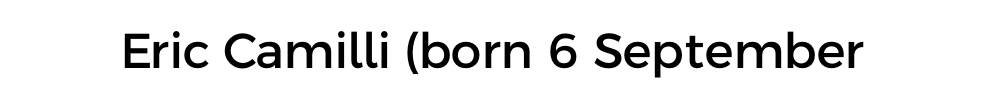
The image shows 49 px sans-serif type, upright; set normal letter spacing, not underlined; low stroke contrast and a medium x-height.
